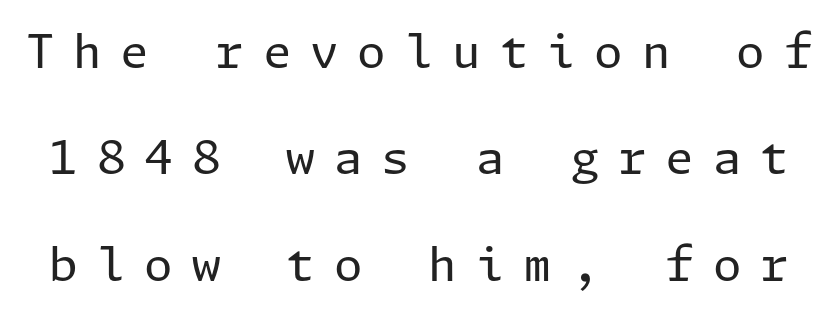
The image shows 46 px regular-weight sans-serif type, upright; set loose line spacing (2.31x), unusually wide letter spacing (+0.41 em), not underlined; low stroke contrast and a medium x-height.
